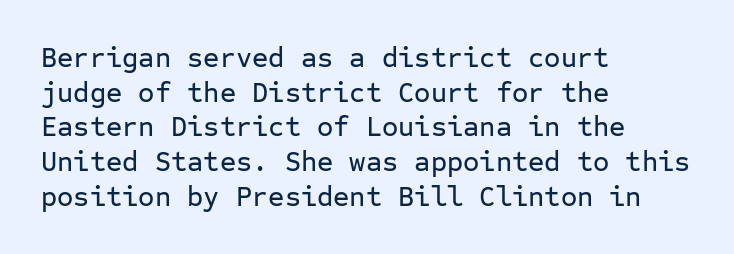
Are there feet on the stems? There aren't — it's a sans. Left-aligned paragraph, ragged on the right. Is this a fixed-width face? Yes — each glyph sits in an identical cell. What stands out about the letter spacing? Nothing — it is the standard amount. Type without underlining. Style check: upright.
